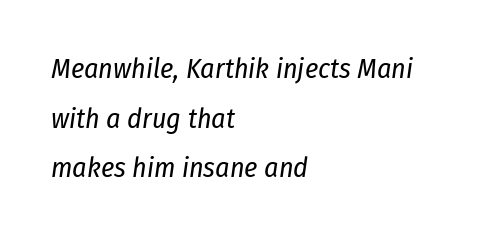
Q: Is the text bold? A: No.
Q: Is the text italic (slanted)? A: Yes, it leans right by about 8 degrees.
Q: Is the text underlined? A: No.
Q: How is the paragraph aligned? A: Left-aligned.
Q: Is the spacing between letters normal or unusually wide? A: Normal.
Q: Width (condensed, normal, or wide)? A: Condensed.
Q: Stroke contrast? A: Low.
Q: x-height? A: Medium.
Q: Monospaced? A: No.
